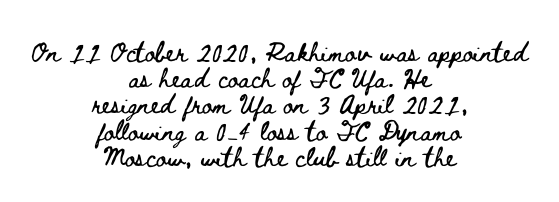
Rows of type sit shoulder to shoulder in the vertical direction. Notice how the passage keeps no hard edge, just a central spine. The string is rendered with underlining switched off.
